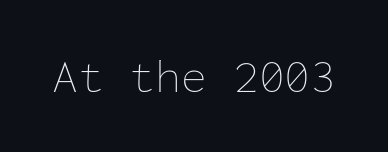
This rendering leaves character spacing at its baseline value. The letters march in equal steps, a hallmark of fixed-pitch type. On a weight scale, this lands at 450 or below. Only glyphs here, with clear space below each row.
